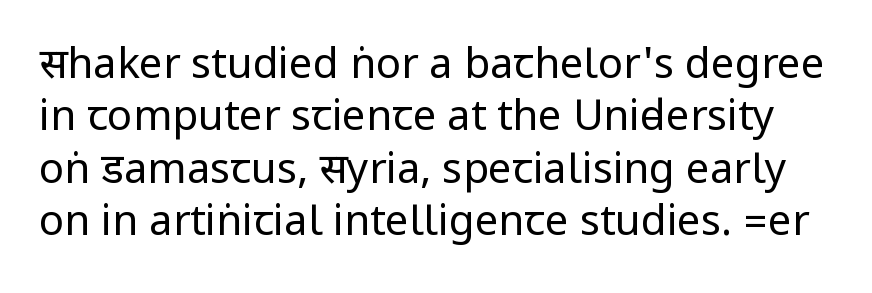
{"serif": "no", "italic": "no", "bold": "no", "weight": "regular", "width": "condensed", "stroke_contrast": "low", "underline": "no", "line_spacing": "normal", "line_spacing_ratio": 1.25, "letter_spacing": "normal", "letter_spacing_em": 0.0, "glyph_px": 42}
